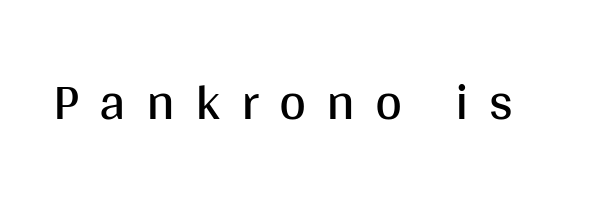
Q: Is the text bold? A: No.
Q: Is the text italic (slanted)? A: No, it is upright.
Q: Is the typeface a serif or a sans-serif typeface? A: Sans-serif.
Q: Is the text underlined? A: No.
Q: Is the spacing between letters normal or unusually wide? A: Unusually wide.
Q: Width (condensed, normal, or wide)? A: Normal.
Q: Stroke contrast? A: Medium.
Q: x-height? A: Large.
Q: Monospaced? A: No.
